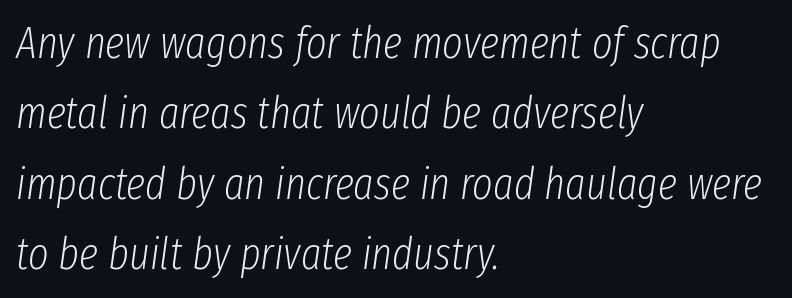
{"italic": "yes", "lean": "right", "slant_degrees": 8, "bold": "no", "weight": "light", "width": "condensed", "stroke_contrast": "low", "x_height": "medium", "monospaced": "no", "underline": "no", "align": "left", "line_spacing": "normal", "line_spacing_ratio": 1.6, "letter_spacing": "normal", "letter_spacing_em": 0.0, "glyph_px": 44}
